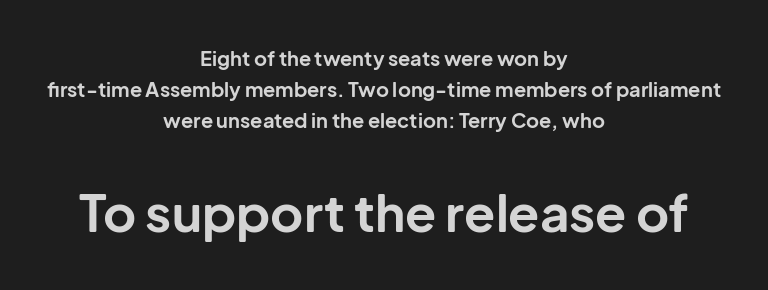
The image shows 51 px bold sans-serif type, upright; set centered, normal line spacing (1.56x), normal letter spacing, not underlined; the second (bottom) block is 2.55x larger; low stroke contrast and a medium x-height.
